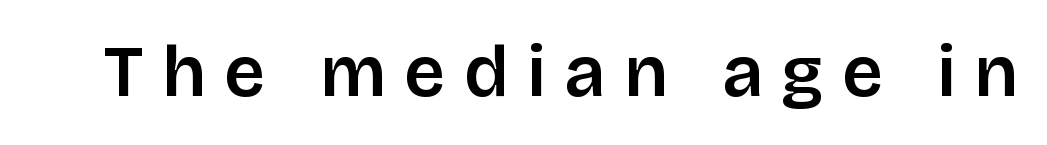
Short note: letters widely spaced. Classification — sans serif. These lines are rendered in a variable-pitch font. Moderately thickened strokes mark this as semibold type. Rendered with straight, roman letterforms.
